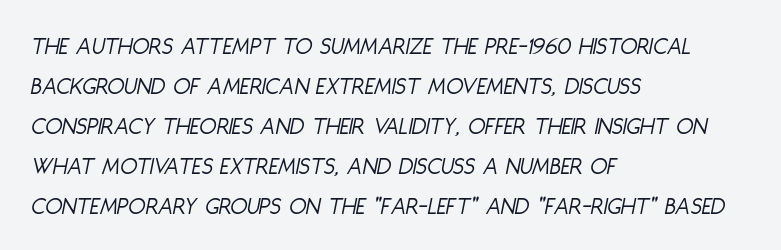
Q: Is the text bold? A: No.
Q: Is the text italic (slanted)? A: Yes, it leans right by about 11 degrees.
Q: Is the text underlined? A: No.
Q: How is the paragraph aligned? A: Left-aligned.
Q: Is the spacing between letters normal or unusually wide? A: Normal.
Q: Is the spacing between lines tight, normal or loose? A: Normal.
